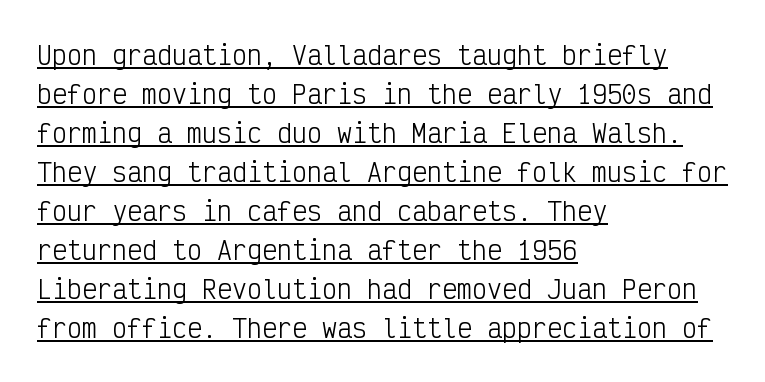
Letters have the restrained weight of plain body copy at most. In designer terms, the underline attribute is active on this setting. Compared with typical paragraphs, the rows here are spaced about the same. The typography opts for an upright posture over an oblique one.
